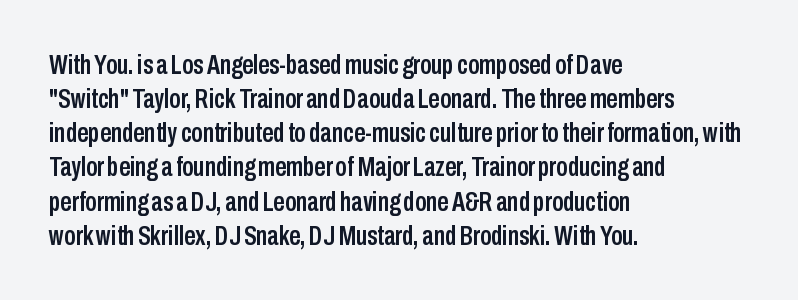
{"serif": "no", "italic": "no", "width": "condensed", "stroke_contrast": "low", "x_height": "medium", "monospaced": "no", "underline": "no", "align": "left", "line_spacing_ratio": 1.22, "letter_spacing": "normal", "letter_spacing_em": 0.0, "glyph_px": 28}
